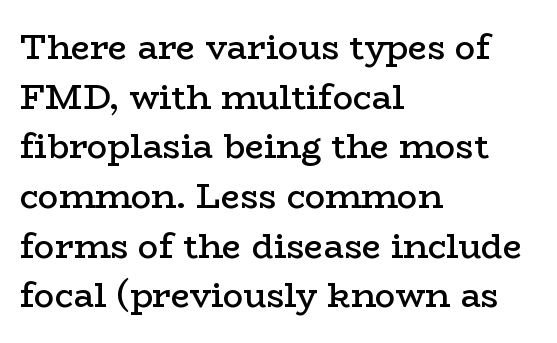
Q: Is the text bold? A: Semi-bold.
Q: Is the text italic (slanted)? A: No, it is upright.
Q: Is the typeface a serif or a sans-serif typeface? A: Serif.
Q: Is the text underlined? A: No.
Q: How is the paragraph aligned? A: Left-aligned.
Q: Is the spacing between letters normal or unusually wide? A: Normal.
Q: Is the spacing between lines tight, normal or loose? A: Normal.
Q: Width (condensed, normal, or wide)? A: Wide.
Q: Stroke contrast? A: Low.
Q: x-height? A: Medium.
Q: Monospaced? A: No.
